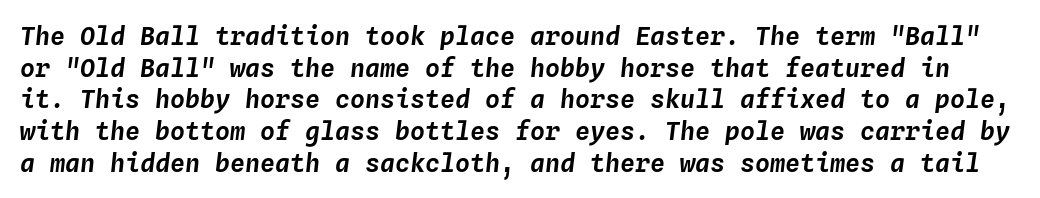
Evenly set lines give the paragraph a standard silhouette. Emphasis-style slanted type is in use. Here the glyphs are tracked normally, forming tight word shapes. The glyphs are unaccompanied by any horizontal stroke below them.
